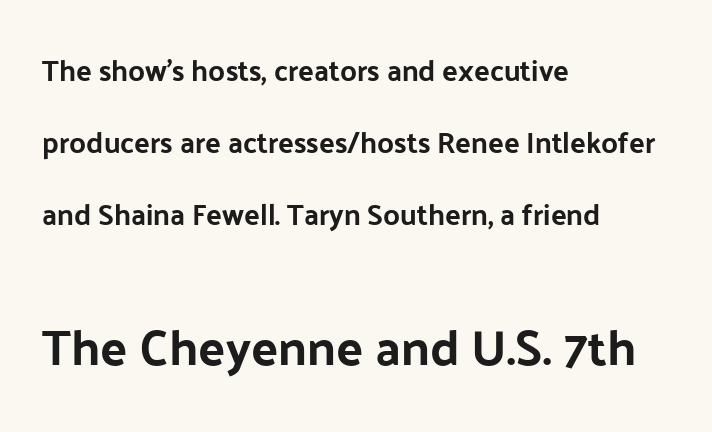
Looks like regular typesetting: each glyph gets only the width it needs. Left-aligned paragraph, ragged on the right. The type is set solid horizontally, with unmodified tracking. Rule under the text: the space is simply empty. Unlike a traditional serif, this face leaves its strokes unadorned. This is roman type, the default non-slanted kind.
